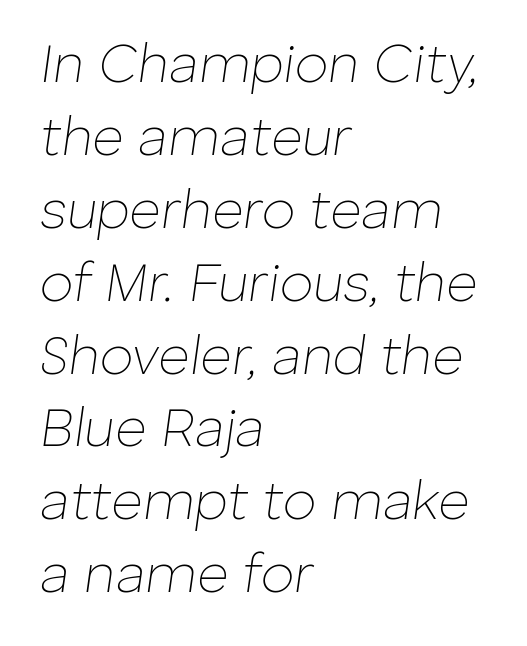
The image shows 54 px thin type, italic (leaning right); set left-aligned, normal line spacing (1.35x), normal letter spacing, not underlined; low stroke contrast and a medium x-height.
